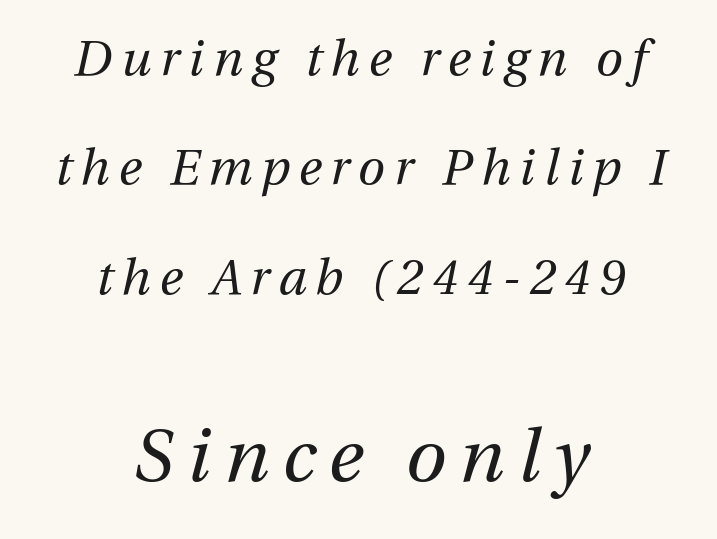
{"italic": "yes", "lean": "right", "slant_degrees": 13, "bold": "no", "weight": "regular", "width": "normal", "stroke_contrast": "medium", "x_height": "medium", "monospaced": "no", "underline": "no", "align": "center", "line_spacing": "loose", "line_spacing_ratio": 2.23, "larger_block": "second", "size_ratio": 1.51, "glyph_px": 74}
